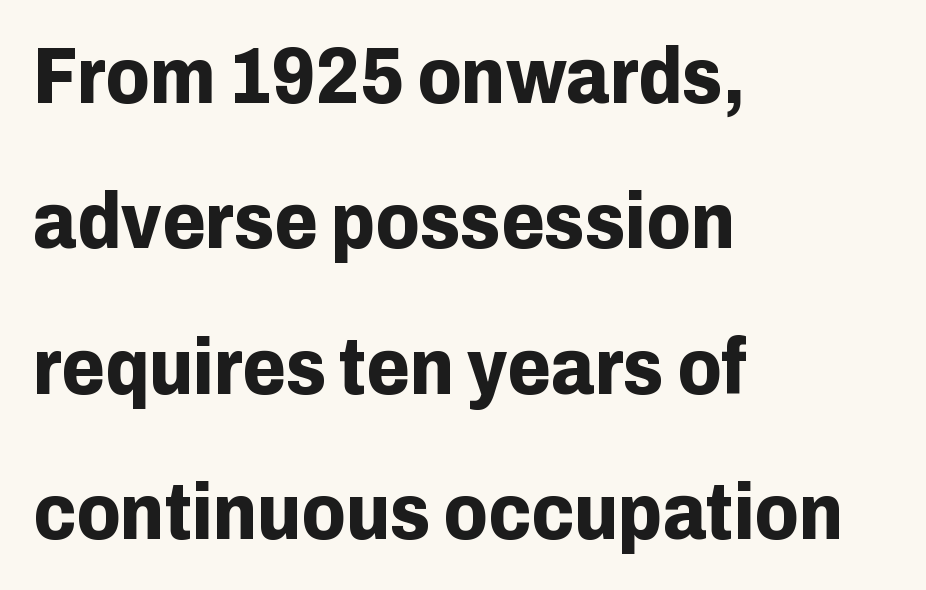
This is roman type, the default non-slanted kind. The lines are quadded left. The sample has been set heavy, in full bold. Clear beneath every line of the passage.
